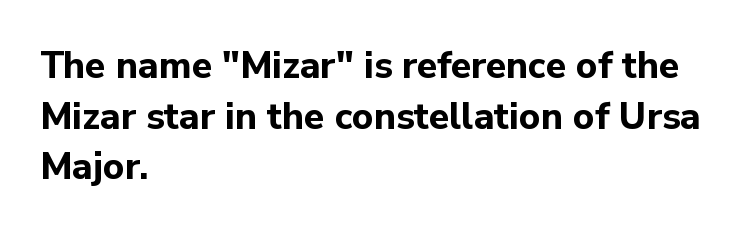
This sample has the flowing, uneven cadence of proportional lettering. A typesetter would label this face a sans. Upright lettering throughout. I'd describe the lettering as bold — thick and assertive.
